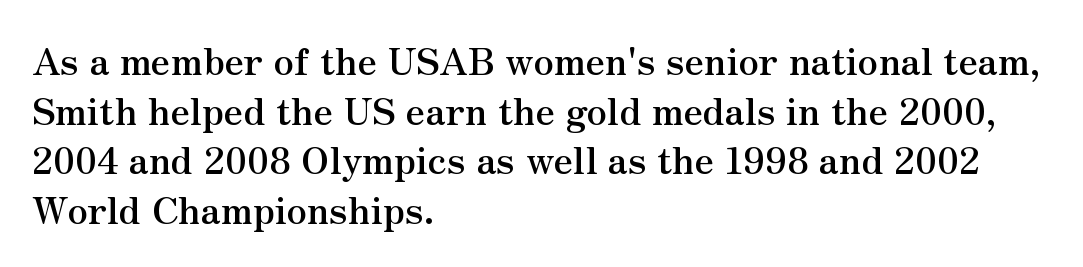
The area under the type is left untouched. Letterform terminals end in serifs throughout the passage. The compositor pushed each line to the left boundary. This sample uses plain, unmodified letter spacing. Posture: vertical. Each new line begins a customary step beneath the previous one.
